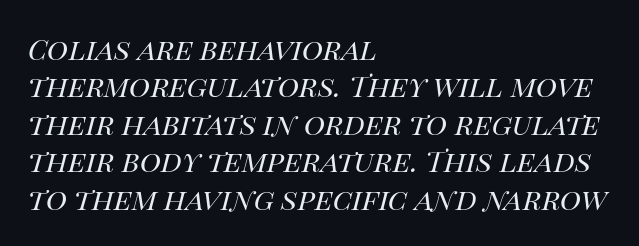
Think standard paragraph weight, or any step lighter than that. This sample has the flowing, uneven cadence of proportional lettering. Italic: yes, the glyphs are oblique. Notice how descenders clear the ascenders below comfortably — that's standard leading. The rendering anchors every line to the left-hand side. Each word holds together tightly as a unit, with standard inter-letter gaps.
